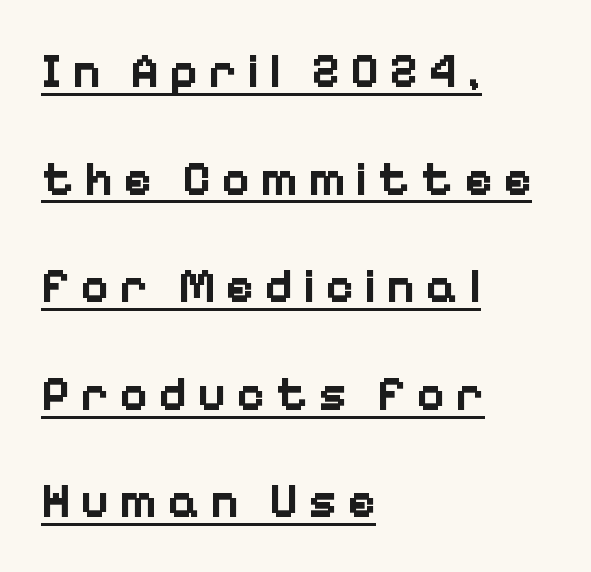
{"serif": "no", "italic": "no", "bold": "yes", "weight": "bold", "width": "normal", "stroke_contrast": "low", "x_height": "medium", "monospaced": "no", "underline": "yes", "align": "left", "line_spacing": "loose", "line_spacing_ratio": 2.24, "letter_spacing": "wide", "letter_spacing_em": 0.21, "glyph_px": 48}
